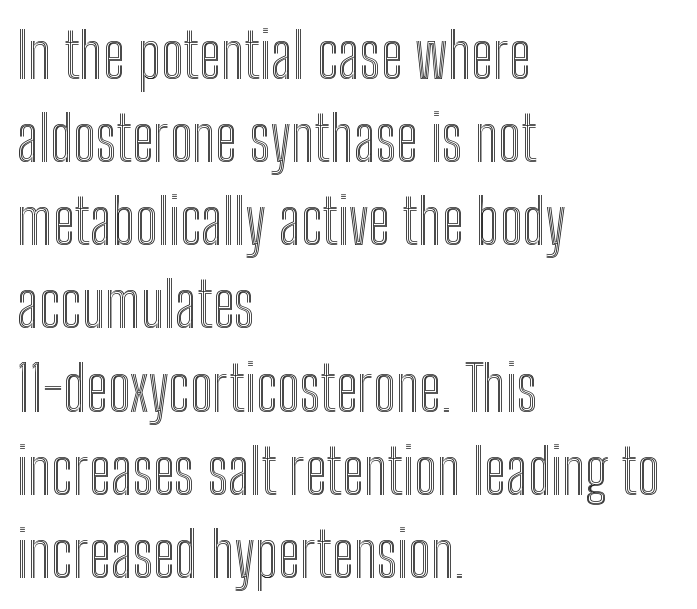
Q: Is the text italic (slanted)? A: No, it is upright.
Q: Is the text underlined? A: No.
Q: How is the paragraph aligned? A: Left-aligned.
Q: Is the spacing between letters normal or unusually wide? A: Normal.
Q: Is the spacing between lines tight, normal or loose? A: Normal.
Q: Width (condensed, normal, or wide)? A: Condensed.
Q: x-height? A: Medium.
Q: Monospaced? A: No.
